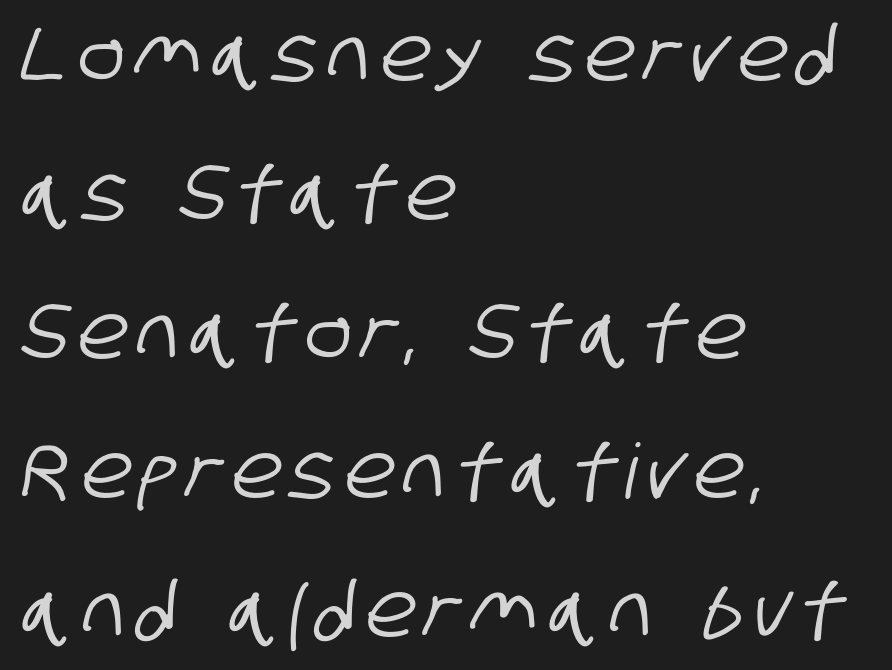
Honestly, there is no underline to notice here at all. This sample has the flowing, uneven cadence of proportional lettering. Type style note: lacks serifs. One-word summary of the alignment: left.
